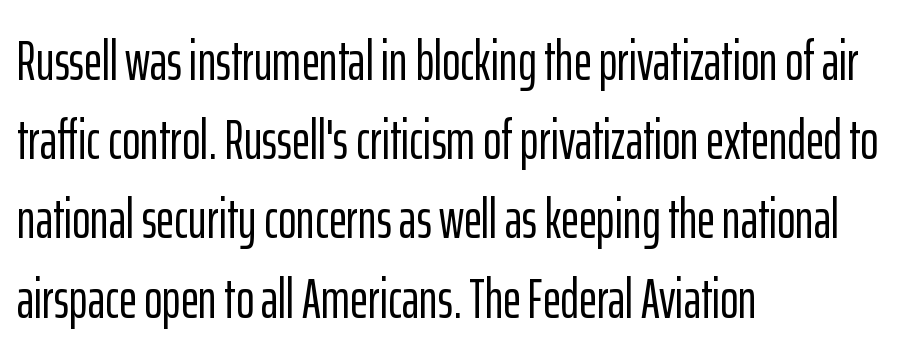
The image shows 55 px condensed sans-serif type, upright; set left-aligned, normal line spacing (1.44x), normal letter spacing, not underlined; low stroke contrast and a medium x-height.
